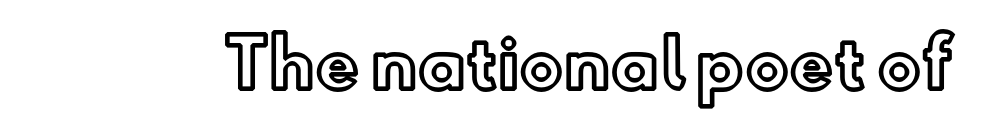
{"italic": "no", "width": "normal", "x_height": "small", "monospaced": "no", "underline": "no", "letter_spacing": "normal", "letter_spacing_em": 0.0, "glyph_px": 66}
